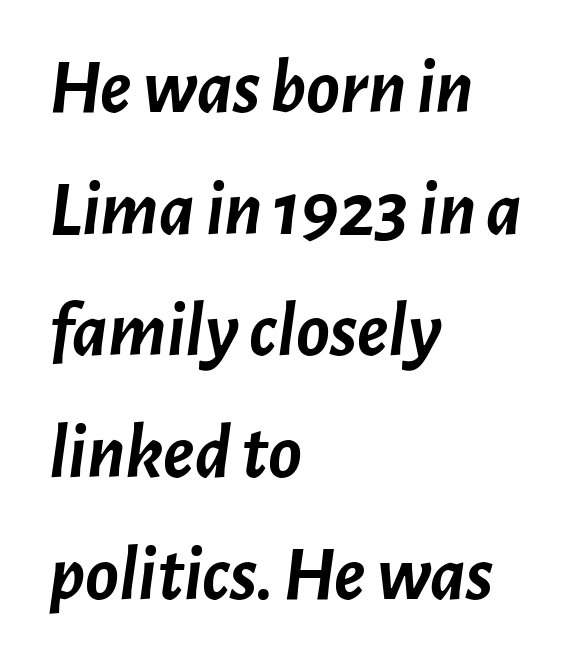
The image shows 78 px semibold type, italic (leaning right); set left-aligned, normal line spacing (1.56x), normal letter spacing, not underlined; low stroke contrast and a medium x-height.
